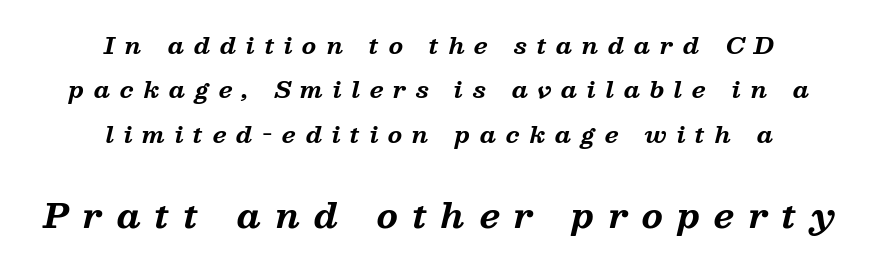
Q: Is the text bold? A: Yes.
Q: Is the text italic (slanted)? A: Yes, it leans right by about 13 degrees.
Q: Is the typeface a serif or a sans-serif typeface? A: Serif.
Q: Is the text underlined? A: No.
Q: How is the paragraph aligned? A: Centered.
Q: Is the spacing between letters normal or unusually wide? A: Unusually wide.
Q: Is the spacing between lines tight, normal or loose? A: Loose.
Q: Which block of text is set in a larger size, the first (top) or the second (bottom)? A: The second (bottom) one.
Q: Width (condensed, normal, or wide)? A: Normal.
Q: Stroke contrast? A: Medium.
Q: x-height? A: Medium.
Q: Monospaced? A: No.
